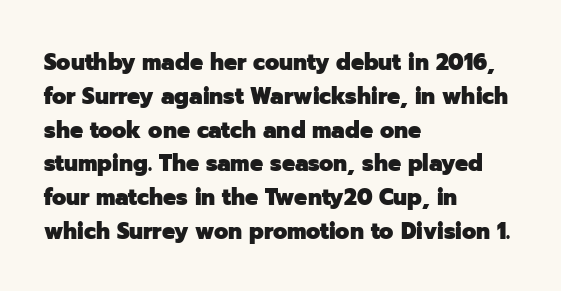
{"italic": "no", "bold": "yes", "underline": "no", "align": "left", "line_spacing": "normal", "line_spacing_ratio": 1.47, "letter_spacing": "normal", "letter_spacing_em": 0.0, "glyph_px": 23}
